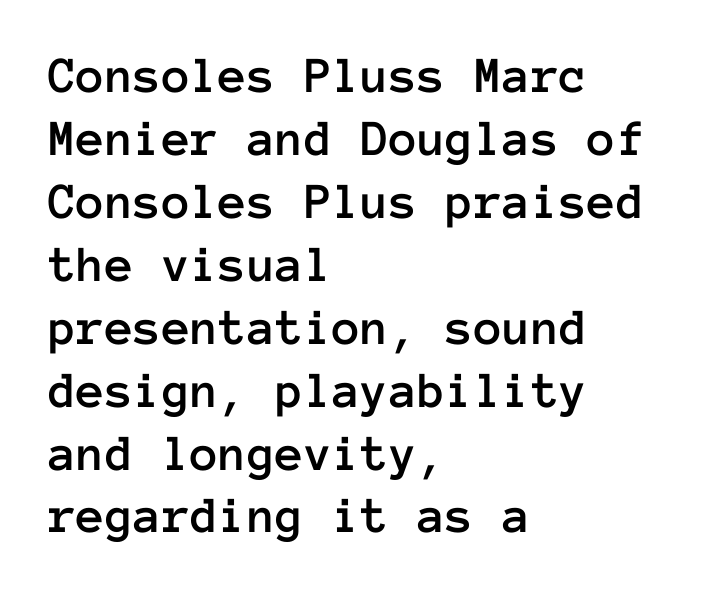
The image shows 52 px text type, upright, monospaced; set left-aligned, line spacing 1.21x, normal letter spacing, not underlined; low stroke contrast and a medium x-height.
